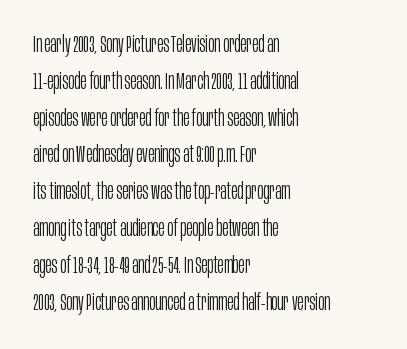
The rendering uses a moderate line-height, typical for paragraphs. The cut favours lightness, reaching ordinary text weight at its darkest. This is roman type, the default non-slanted kind. A student would call this left alignment; a typographer would say flush left, rag right. Honestly, there is no underline to notice here at all. The letterforms sit shoulder to shoulder at normal distance.
